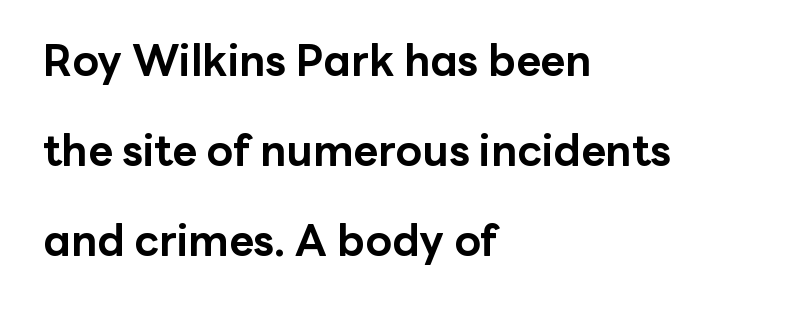
{"serif": "no", "italic": "no", "bold": "yes", "weight": "bold", "width": "normal", "stroke_contrast": "low", "x_height": "medium", "monospaced": "no", "underline": "no", "align": "left", "line_spacing": "loose", "line_spacing_ratio": 2.09, "letter_spacing": "normal", "letter_spacing_em": 0.0, "glyph_px": 43}
